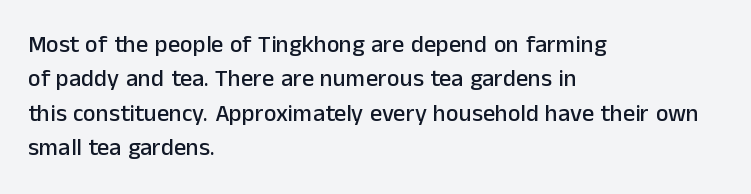
The image shows 24 px text type, upright; set left-aligned, normal line spacing (1.43x), normal letter spacing, not underlined.
